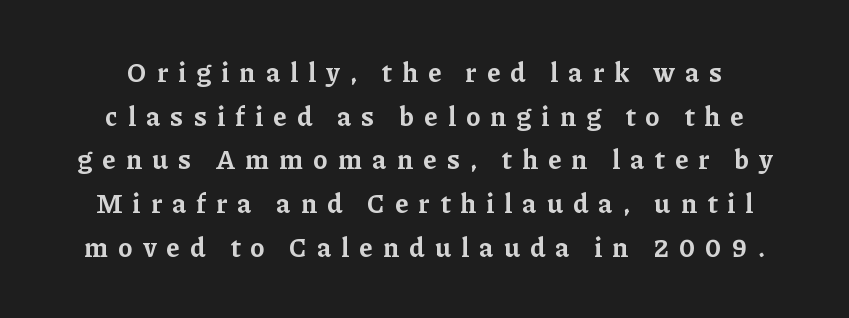
Q: Is the text bold? A: Yes.
Q: Is the text italic (slanted)? A: No, it is upright.
Q: Is the text underlined? A: No.
Q: Is the spacing between letters normal or unusually wide? A: Unusually wide.
Q: Is the spacing between lines tight, normal or loose? A: Normal.
